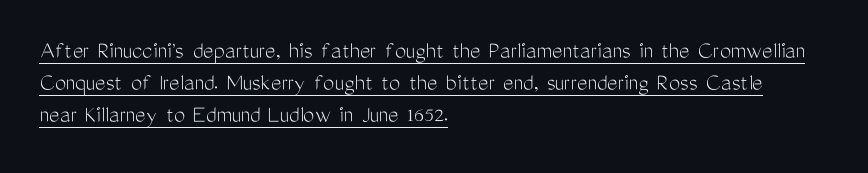
{"italic": "no", "bold": "no", "underline": "yes", "align": "left", "line_spacing": "normal", "line_spacing_ratio": 1.28, "letter_spacing": "normal", "letter_spacing_em": 0.0, "glyph_px": 25}
